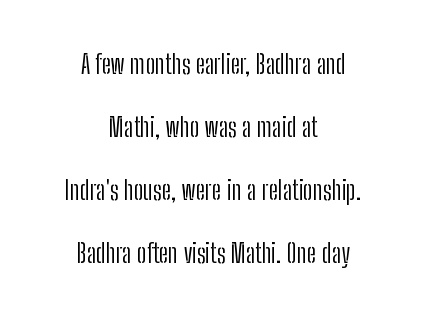
Q: Is the text bold? A: No.
Q: Is the text italic (slanted)? A: No, it is upright.
Q: Is the text underlined? A: No.
Q: How is the paragraph aligned? A: Centered.
Q: Is the spacing between letters normal or unusually wide? A: Normal.
Q: Is the spacing between lines tight, normal or loose? A: Loose.
